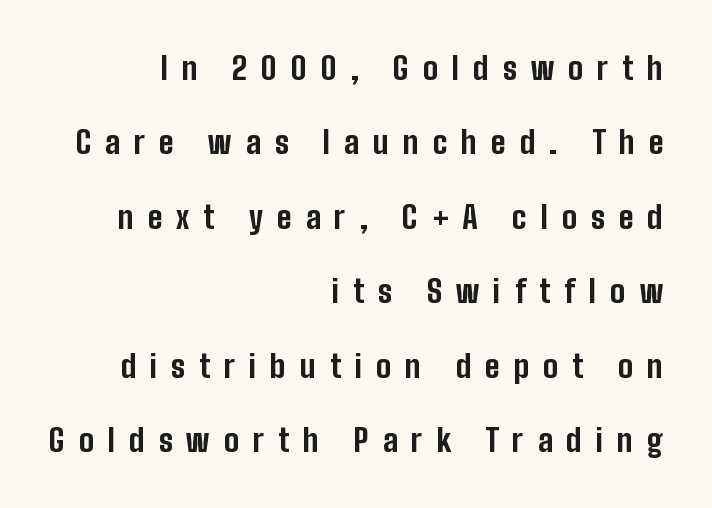
The image shows 31 px bold, condensed sans-serif type, upright; set right-aligned, loose line spacing (2.4x), unusually wide letter spacing (+0.45 em), not underlined; low stroke contrast and a medium x-height.
